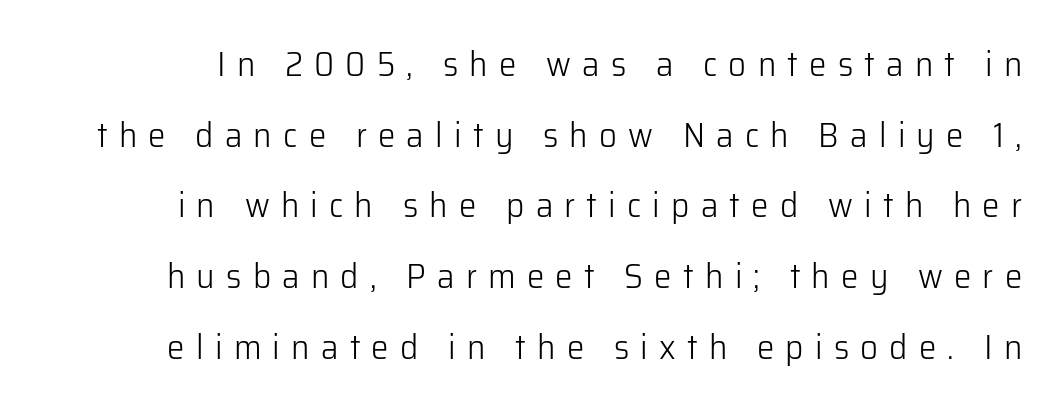
Stems and bowls with no extra thickness — not bold. The rendering uses a large line-height, opening up the rows. Do the letters lean? They stand straight. This rendering features lettering with no underline. In terms of letterform style, serifs are entirely absent.
